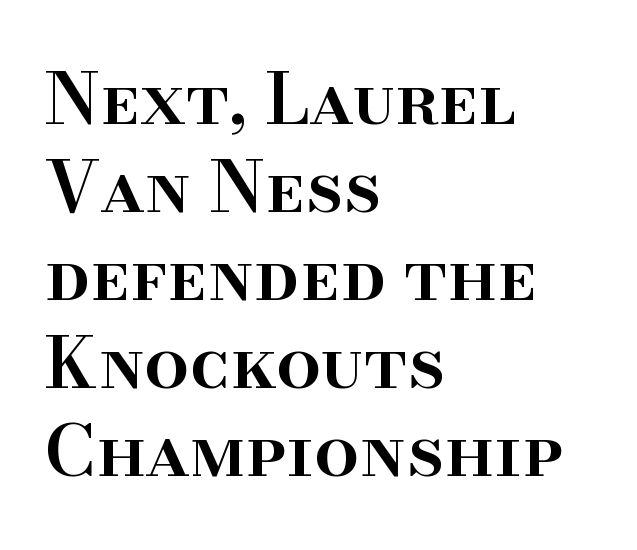
{"serif": "yes", "italic": "no", "bold": "semi", "weight": "semibold", "width": "normal", "stroke_contrast": "high", "x_height": "small", "monospaced": "no", "underline": "no", "align": "left", "line_spacing_ratio": 1.24, "letter_spacing": "normal", "letter_spacing_em": 0.0, "glyph_px": 71}
